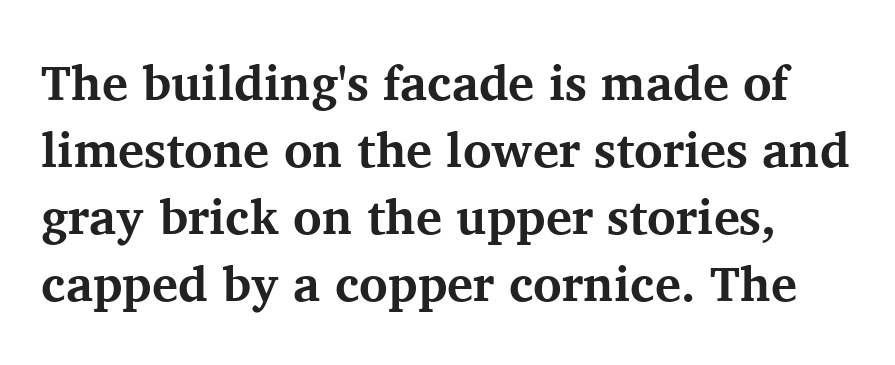
Q: Is the text bold? A: Yes.
Q: Is the text italic (slanted)? A: No, it is upright.
Q: Is the typeface a serif or a sans-serif typeface? A: Serif.
Q: Is the text underlined? A: No.
Q: Is the spacing between letters normal or unusually wide? A: Normal.
Q: Is the spacing between lines tight, normal or loose? A: Normal.
Q: Width (condensed, normal, or wide)? A: Normal.
Q: Stroke contrast? A: Medium.
Q: x-height? A: Medium.
Q: Monospaced? A: No.
